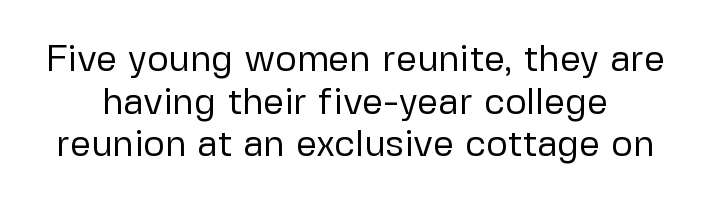
The image shows 37 px regular-weight sans-serif type, upright; set tight line spacing (1.15x), normal letter spacing, not underlined; low stroke contrast and a medium x-height.
